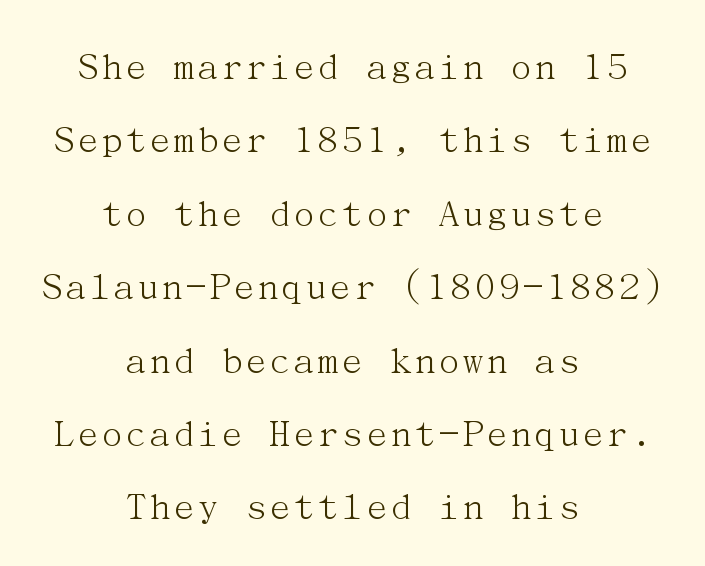
Heft: none added — not bold. Caption: multi-line text, centered on the measure. Descenders are the only things crossing below the line. Is there any slant? The stems are plumb. Compared with typical body copy, the letter spacing here is the same.
